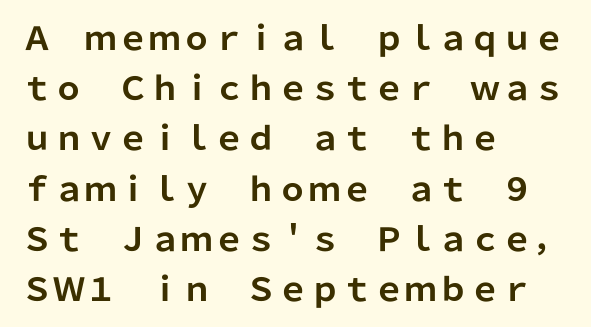
Q: Is the text bold? A: Yes.
Q: Is the text italic (slanted)? A: No, it is upright.
Q: Is the typeface a serif or a sans-serif typeface? A: Sans-serif.
Q: Is the text underlined? A: No.
Q: How is the paragraph aligned? A: Left-aligned.
Q: Is the spacing between letters normal or unusually wide? A: Normal.
Q: Is the spacing between lines tight, normal or loose? A: Normal.
Q: Width (condensed, normal, or wide)? A: Normal.
Q: Stroke contrast? A: Low.
Q: x-height? A: Medium.
Q: Monospaced? A: No.
